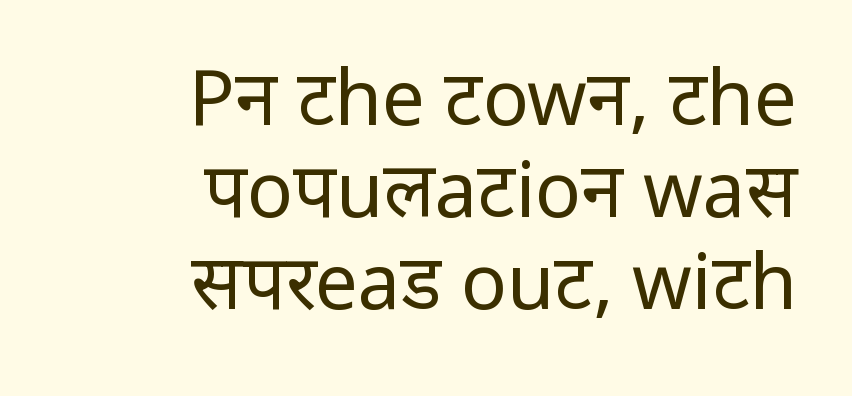
The image shows 76 px regular-weight, condensed sans-serif type, upright; set right-aligned, line spacing 1.21x, normal letter spacing, not underlined; low stroke contrast and a large x-height.
